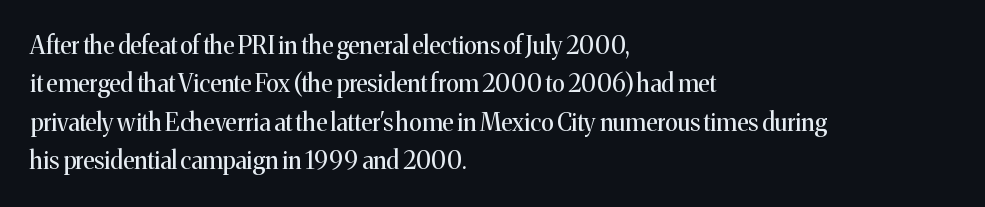
Q: Is the text bold? A: No.
Q: Is the text italic (slanted)? A: No, it is upright.
Q: Is the text underlined? A: No.
Q: How is the paragraph aligned? A: Left-aligned.
Q: Is the spacing between letters normal or unusually wide? A: Normal.
Q: Is the spacing between lines tight, normal or loose? A: Normal.
